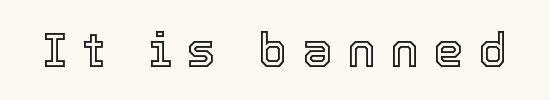
Q: Is the text italic (slanted)? A: No, it is upright.
Q: Is the text underlined? A: No.
Q: Is the spacing between letters normal or unusually wide? A: Unusually wide.
Q: Width (condensed, normal, or wide)? A: Normal.
Q: x-height? A: Medium.
Q: Monospaced? A: No.
